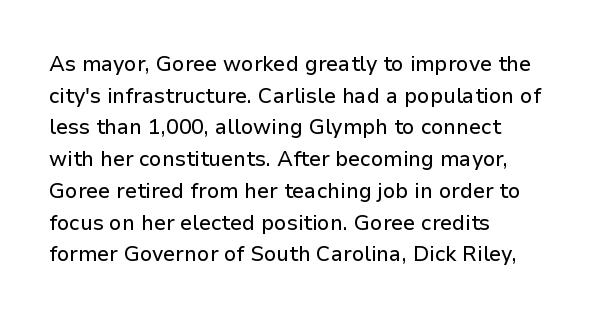
Has an underline been added? It has not. Do the letters lean? They stand straight. Notice how descenders clear the ascenders below comfortably — that's standard leading. The line texture is even and compact thanks to regular tracking.
